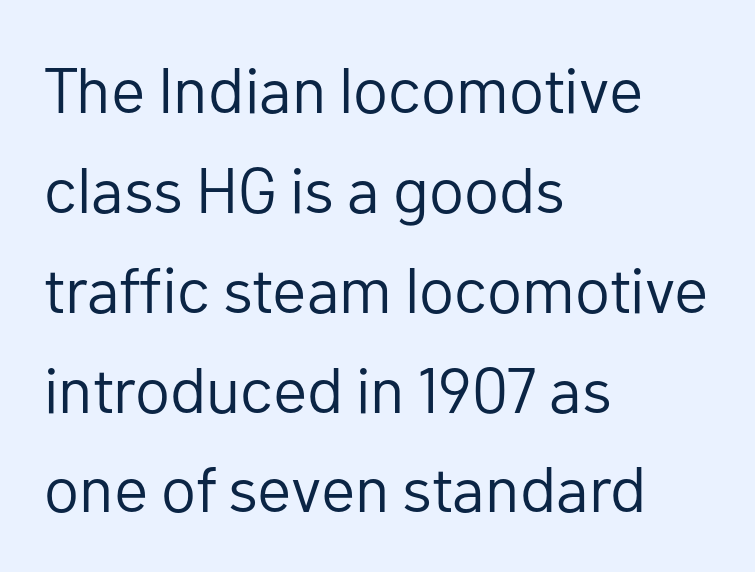
Q: Is the text bold? A: No.
Q: Is the text italic (slanted)? A: No, it is upright.
Q: Is the typeface a serif or a sans-serif typeface? A: Sans-serif.
Q: Is the text underlined? A: No.
Q: How is the paragraph aligned? A: Left-aligned.
Q: Is the spacing between letters normal or unusually wide? A: Normal.
Q: Is the spacing between lines tight, normal or loose? A: Normal.
Q: Width (condensed, normal, or wide)? A: Normal.
Q: Stroke contrast? A: Low.
Q: x-height? A: Medium.
Q: Monospaced? A: No.
